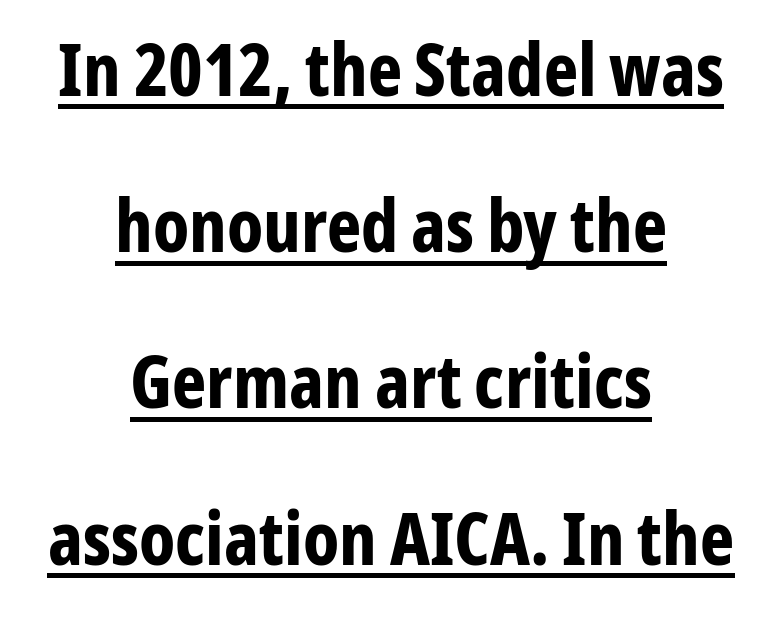
Q: Is the text bold? A: Yes.
Q: Is the text italic (slanted)? A: No, it is upright.
Q: Is the typeface a serif or a sans-serif typeface? A: Sans-serif.
Q: Is the text underlined? A: Yes.
Q: How is the paragraph aligned? A: Centered.
Q: Is the spacing between letters normal or unusually wide? A: Normal.
Q: Is the spacing between lines tight, normal or loose? A: Loose.
Q: Width (condensed, normal, or wide)? A: Condensed.
Q: Stroke contrast? A: Low.
Q: x-height? A: Medium.
Q: Monospaced? A: No.
